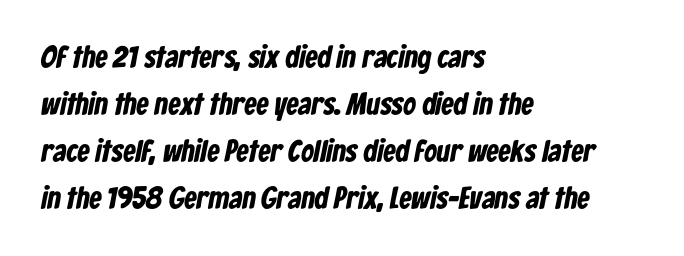
The image shows 31 px bold, condensed sans-serif type; set left-aligned, normal line spacing (1.52x), normal letter spacing, not underlined; low stroke contrast and a medium x-height.
